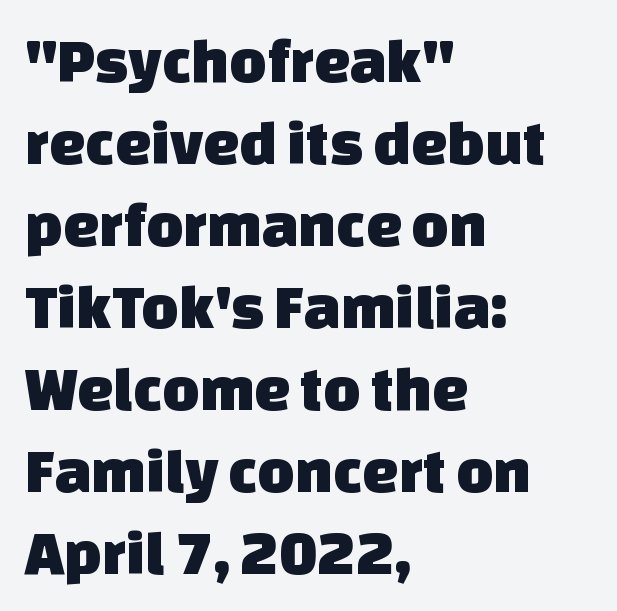
The rendering uses natural spacing where letterforms have individual widths. Notice how the passage keeps a crisp vertical edge on the left only. Beneath every word, the page is bare. What stands out about the letter spacing? Nothing — it is the standard amount. Whoever set this chose a conventional vertical rhythm. Observe the absence of serifs on each vertical stroke in this sample.
